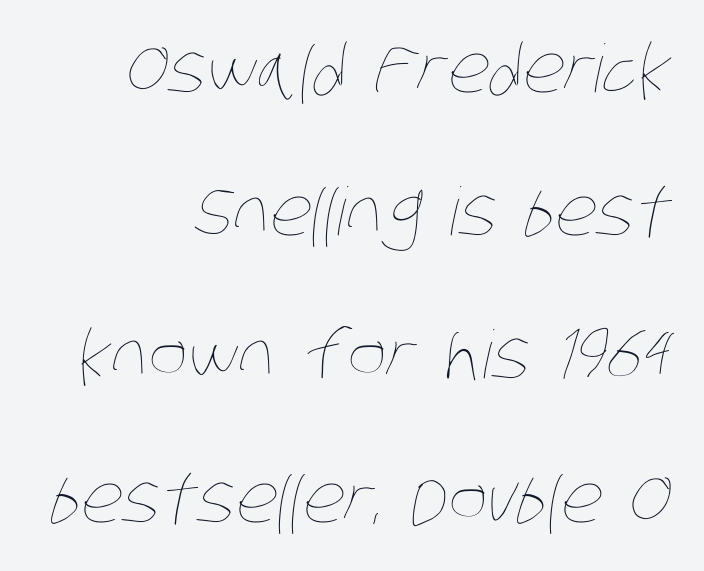
Bold? No — there's no thickening of the strokes. Character widths vary here, with narrow letters taking less room than wide ones. The passage shown is not underscored anywhere. This sample trades compactness for vertical openness between lines.
